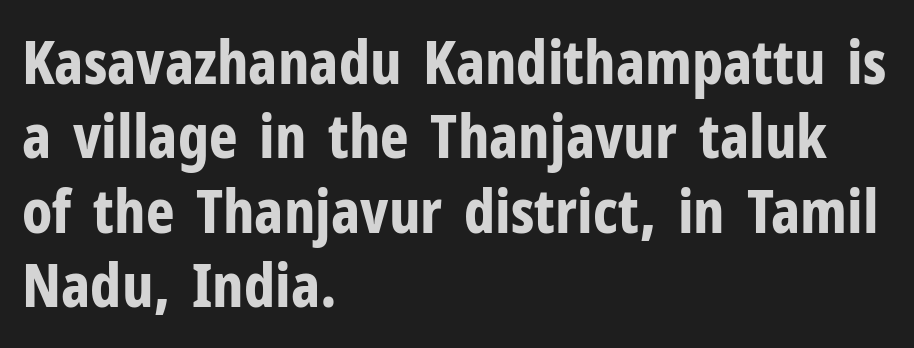
Q: Is the text bold? A: Yes.
Q: Is the text italic (slanted)? A: No, it is upright.
Q: Is the typeface a serif or a sans-serif typeface? A: Sans-serif.
Q: Is the text underlined? A: No.
Q: How is the paragraph aligned? A: Left-aligned.
Q: Is the spacing between letters normal or unusually wide? A: Normal.
Q: Width (condensed, normal, or wide)? A: Condensed.
Q: Stroke contrast? A: Low.
Q: x-height? A: Medium.
Q: Monospaced? A: No.
